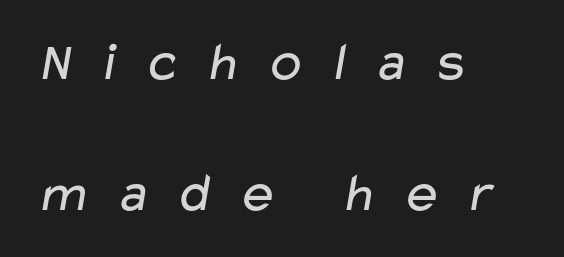
Q: Is the text bold? A: No.
Q: Is the typeface a serif or a sans-serif typeface? A: Sans-serif.
Q: Is the text underlined? A: No.
Q: How is the paragraph aligned? A: Left-aligned.
Q: Is the spacing between letters normal or unusually wide? A: Unusually wide.
Q: Is the spacing between lines tight, normal or loose? A: Loose.
Q: Width (condensed, normal, or wide)? A: Wide.
Q: Stroke contrast? A: Low.
Q: x-height? A: Medium.
Q: Monospaced? A: No.
